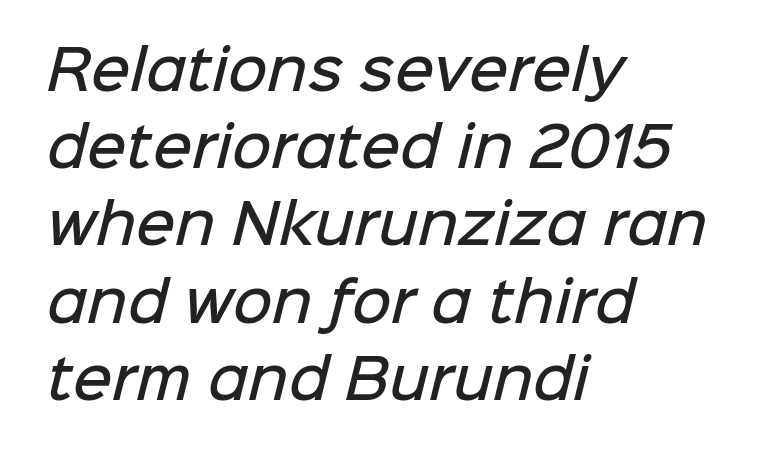
One glance says typical: line gaps are just what's usual. The sample has been set in demibold, a notch under bold. The rendering shows plain stroke endings on the letterforms — a sans-serif design. Honestly, there is no underline to notice here at all.
